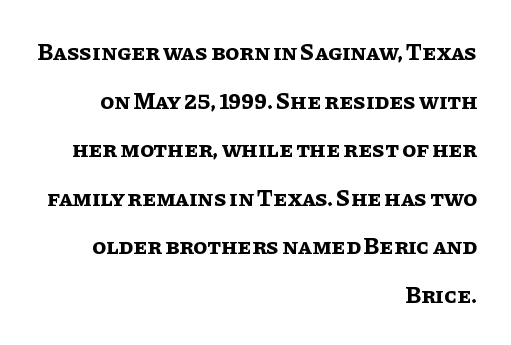
{"italic": "no", "bold": "yes", "underline": "no", "align": "right", "line_spacing": "loose", "line_spacing_ratio": 2.11, "letter_spacing": "normal", "letter_spacing_em": 0.0, "glyph_px": 23}
